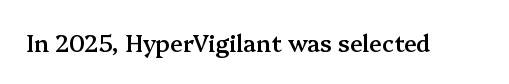
Q: Is the text bold? A: Semi-bold.
Q: Is the text italic (slanted)? A: No, it is upright.
Q: Is the text underlined? A: No.
Q: Is the spacing between letters normal or unusually wide? A: Normal.
